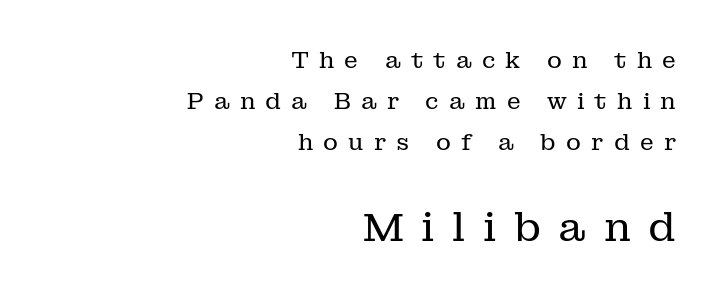
The image shows 40 px regular-weight serif type, upright; set right-aligned, line spacing 1.79x, unusually wide letter spacing (+0.44 em), not underlined; the second (bottom) block is 1.74x larger; low stroke contrast and a medium x-height.
